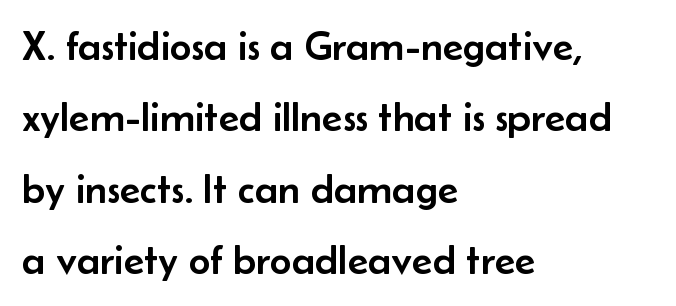
Q: Is the text italic (slanted)? A: No, it is upright.
Q: Is the typeface a serif or a sans-serif typeface? A: Sans-serif.
Q: Is the text underlined? A: No.
Q: How is the paragraph aligned? A: Left-aligned.
Q: Is the spacing between letters normal or unusually wide? A: Normal.
Q: Is the spacing between lines tight, normal or loose? A: Normal.
Q: Width (condensed, normal, or wide)? A: Normal.
Q: Stroke contrast? A: Low.
Q: x-height? A: Small.
Q: Monospaced? A: No.
